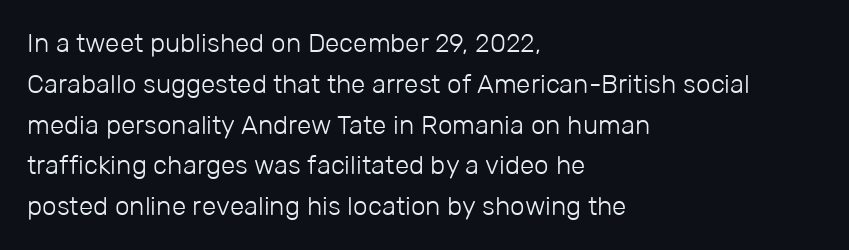
The gap between lines stays unmarked. No extra tracking has been applied to these lines. Does the leading feel generous? No, just average. Short and long lines alike share a common starting point at left.
